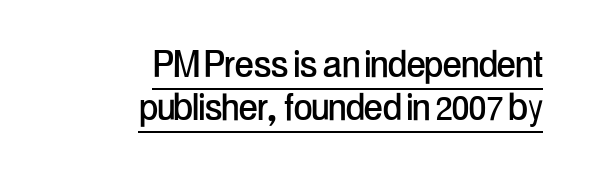
Tracking here is standard; glyphs follow each other at the usual distance. Note the varied advance widths — an 'i' is clearly narrower than an 'm'. Unlike italic type, these characters show no tilt at all. Line endings align vertically; line beginnings do not.
